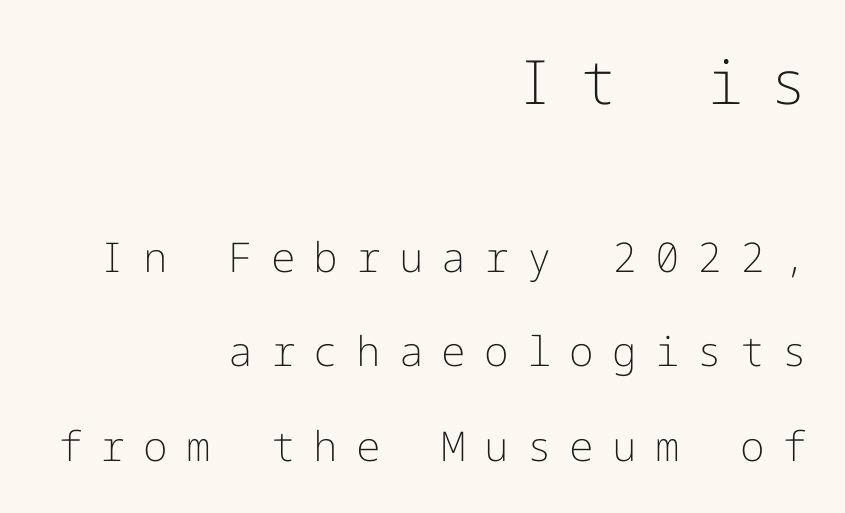
Q: Is the text bold? A: No.
Q: Is the text italic (slanted)? A: No, it is upright.
Q: Is the typeface a serif or a sans-serif typeface? A: Sans-serif.
Q: Is the text underlined? A: No.
Q: How is the paragraph aligned? A: Right-aligned.
Q: Is the spacing between letters normal or unusually wide? A: Unusually wide.
Q: Is the spacing between lines tight, normal or loose? A: Loose.
Q: Which block of text is set in a larger size, the first (top) or the second (bottom)? A: The first (top) one.
Q: Width (condensed, normal, or wide)? A: Normal.
Q: Stroke contrast? A: Low.
Q: x-height? A: Medium.
